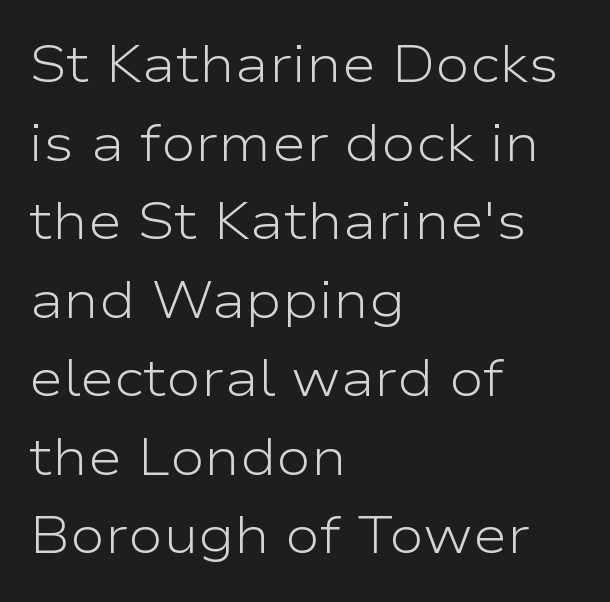
The typesetting does not lean heavy: it is not bold. Grotesque or geometric, the face here clearly has no serifs. Rendered with straight, roman letterforms. Students, observe: this is what conventionally led text looks like. Each row of text sits above clean, open space.
